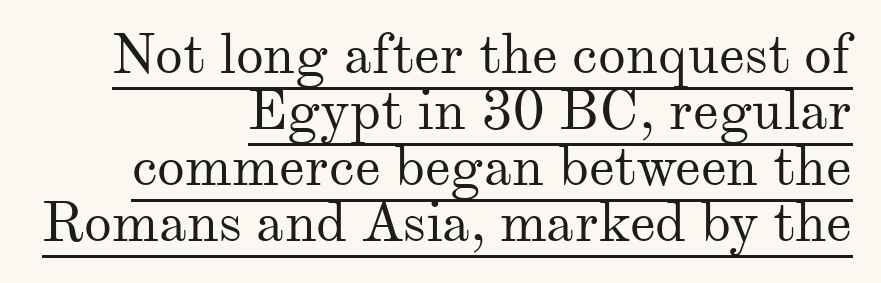
{"serif": "yes", "italic": "no", "bold": "no", "weight": "regular", "width": "normal", "stroke_contrast": "medium", "x_height": "small", "monospaced": "no", "underline": "yes", "align": "right", "line_spacing": "tight", "line_spacing_ratio": 1.0, "letter_spacing": "normal", "letter_spacing_em": 0.0, "glyph_px": 56}
